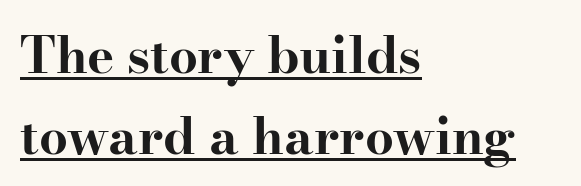
Q: Is the text bold? A: Yes.
Q: Is the text italic (slanted)? A: No, it is upright.
Q: Is the typeface a serif or a sans-serif typeface? A: Serif.
Q: Is the text underlined? A: Yes.
Q: How is the paragraph aligned? A: Left-aligned.
Q: Is the spacing between letters normal or unusually wide? A: Normal.
Q: Is the spacing between lines tight, normal or loose? A: Normal.
Q: Width (condensed, normal, or wide)? A: Wide.
Q: Stroke contrast? A: High.
Q: x-height? A: Small.
Q: Monospaced? A: No.
